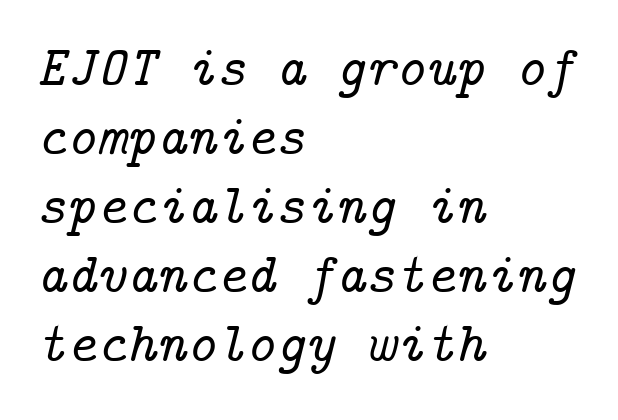
The image shows 57 px serif type, italic (leaning right); set left-aligned, line spacing 1.21x, normal letter spacing, not underlined; low stroke contrast and a medium x-height.
